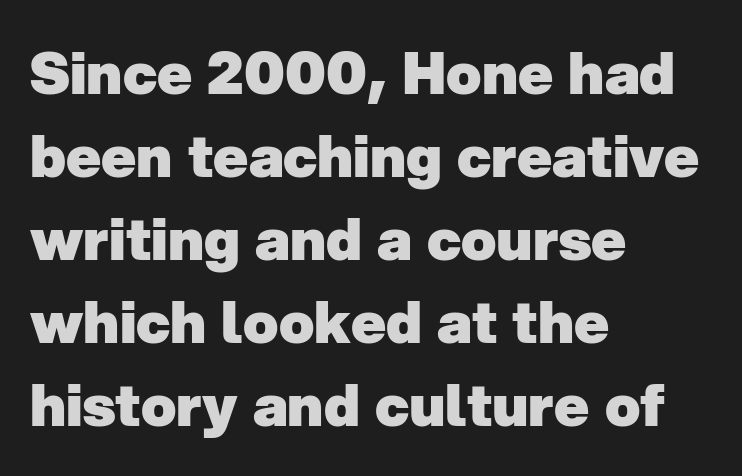
The image shows 58 px heavy sans-serif type; set left-aligned, normal line spacing (1.43x), normal letter spacing, not underlined; low stroke contrast and a medium x-height.
